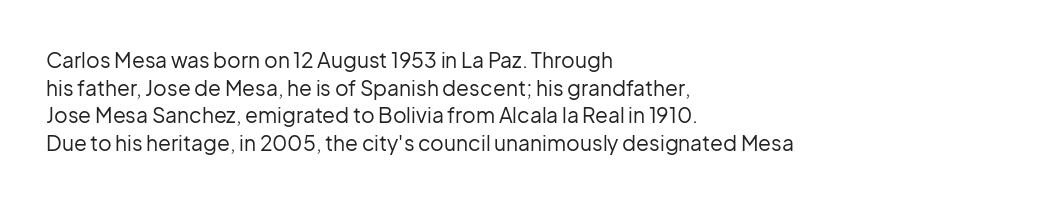
Every stem runs plumb, perpendicular to the baseline. Leftover space on each line is placed entirely after the last word. Check the space under the baseline: it is left empty. This reads as an unemphasized weight, regular at the heaviest. Caption: standard tracking, unaltered.
